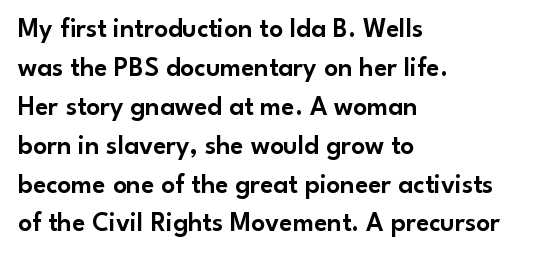
The image shows 27 px text type, upright; set left-aligned, normal line spacing (1.44x), normal letter spacing, not underlined.
